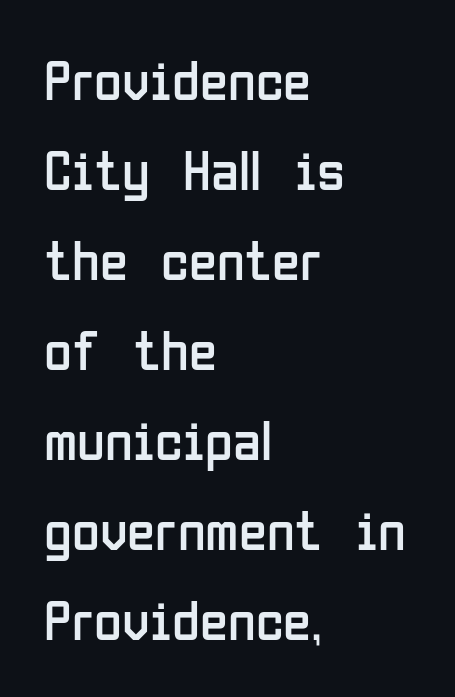
The image shows 57 px regular-weight, condensed sans-serif type, upright; set left-aligned, normal line spacing (1.58x), normal letter spacing, not underlined; low stroke contrast and a medium x-height.
